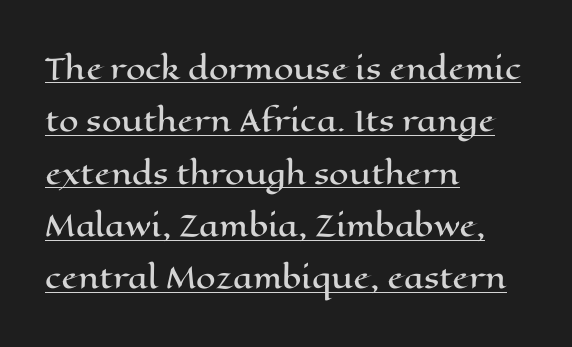
The image shows 28 px wide type, upright; set left-aligned, line spacing 1.87x, normal letter spacing, underlined; high stroke contrast and a medium x-height.
